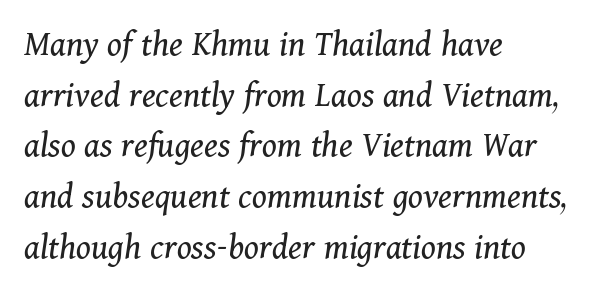
{"serif": "yes", "italic": "yes", "lean": "right", "slant_degrees": 11, "bold": "no", "weight": "regular", "width": "normal", "stroke_contrast": "medium", "x_height": "medium", "monospaced": "no", "underline": "no", "align": "left", "line_spacing": "normal", "line_spacing_ratio": 1.37, "letter_spacing": "normal", "letter_spacing_em": 0.0, "glyph_px": 37}
